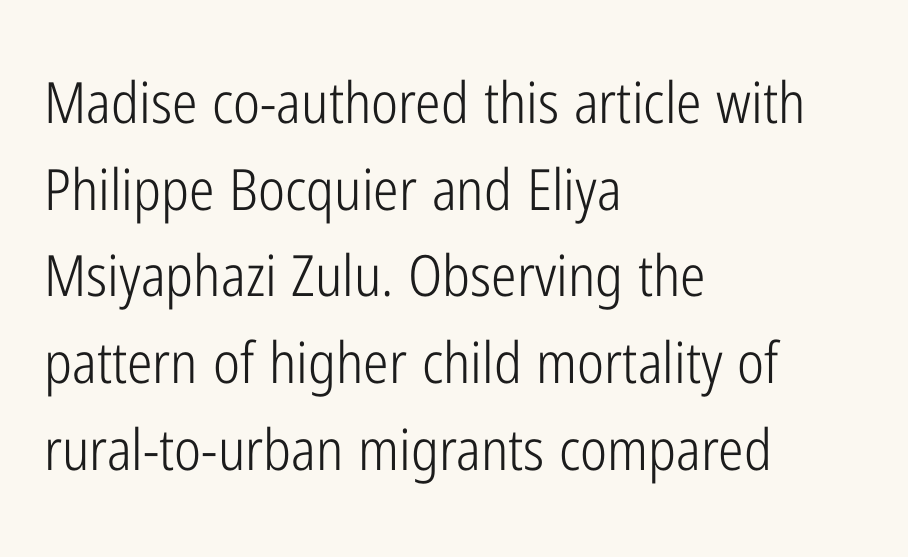
Q: Is the text bold? A: No.
Q: Is the text italic (slanted)? A: No, it is upright.
Q: Is the typeface a serif or a sans-serif typeface? A: Sans-serif.
Q: Is the text underlined? A: No.
Q: How is the paragraph aligned? A: Left-aligned.
Q: Is the spacing between letters normal or unusually wide? A: Normal.
Q: Is the spacing between lines tight, normal or loose? A: Normal.
Q: Width (condensed, normal, or wide)? A: Condensed.
Q: Stroke contrast? A: Low.
Q: x-height? A: Medium.
Q: Monospaced? A: No.
